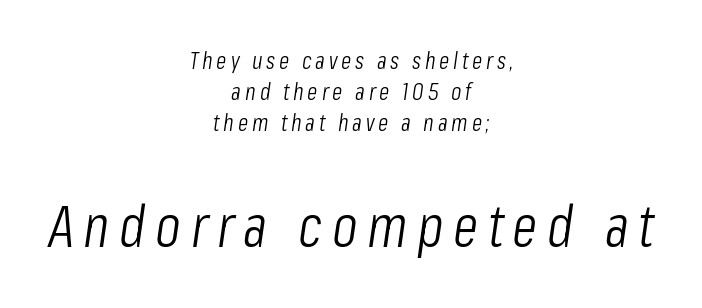
{"italic": "yes", "lean": "right", "slant_degrees": 8, "bold": "no", "weight": "light", "width": "condensed", "stroke_contrast": "low", "x_height": "medium", "monospaced": "no", "underline": "no", "align": "center", "line_spacing": "normal", "line_spacing_ratio": 1.29, "larger_block": "second", "size_ratio": 2.46, "glyph_px": 59}
